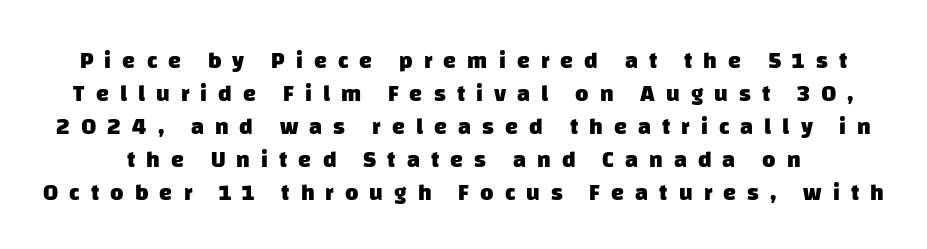
Q: Is the text bold? A: Yes.
Q: Is the text underlined? A: No.
Q: Is the spacing between letters normal or unusually wide? A: Unusually wide.
Q: Is the spacing between lines tight, normal or loose? A: Normal.
